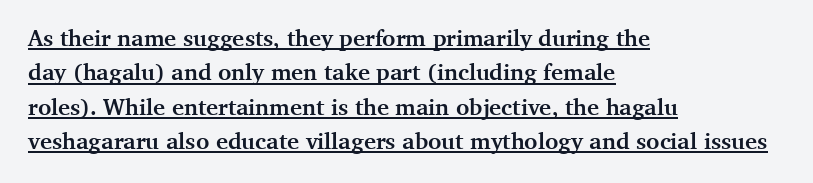
{"italic": "no", "bold": "yes", "underline": "yes", "align": "left", "line_spacing": "normal", "line_spacing_ratio": 1.49, "letter_spacing": "normal", "letter_spacing_em": 0.0, "glyph_px": 23}
